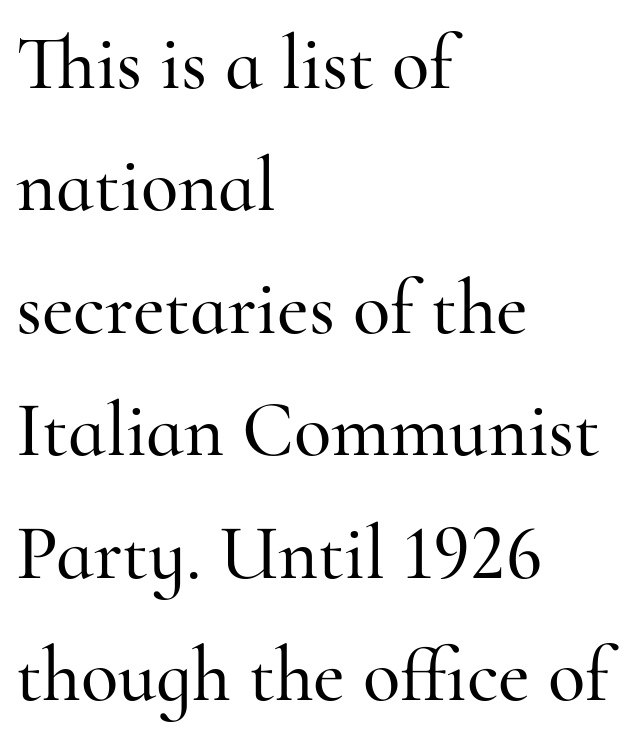
Q: Is the text italic (slanted)? A: No, it is upright.
Q: Is the typeface a serif or a sans-serif typeface? A: Serif.
Q: Is the text underlined? A: No.
Q: How is the paragraph aligned? A: Left-aligned.
Q: Is the spacing between letters normal or unusually wide? A: Normal.
Q: Is the spacing between lines tight, normal or loose? A: Normal.
Q: Width (condensed, normal, or wide)? A: Normal.
Q: Stroke contrast? A: High.
Q: x-height? A: Small.
Q: Monospaced? A: No.
